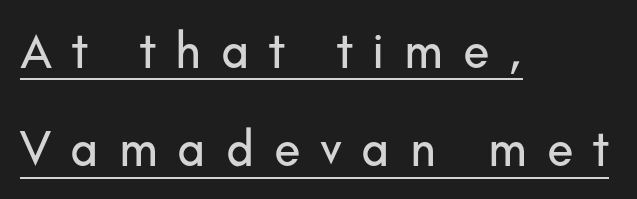
Q: Is the text italic (slanted)? A: No, it is upright.
Q: Is the typeface a serif or a sans-serif typeface? A: Sans-serif.
Q: Is the text underlined? A: Yes.
Q: How is the paragraph aligned? A: Left-aligned.
Q: Is the spacing between letters normal or unusually wide? A: Unusually wide.
Q: Is the spacing between lines tight, normal or loose? A: Loose.
Q: Width (condensed, normal, or wide)? A: Normal.
Q: Stroke contrast? A: Low.
Q: x-height? A: Small.
Q: Monospaced? A: No.
